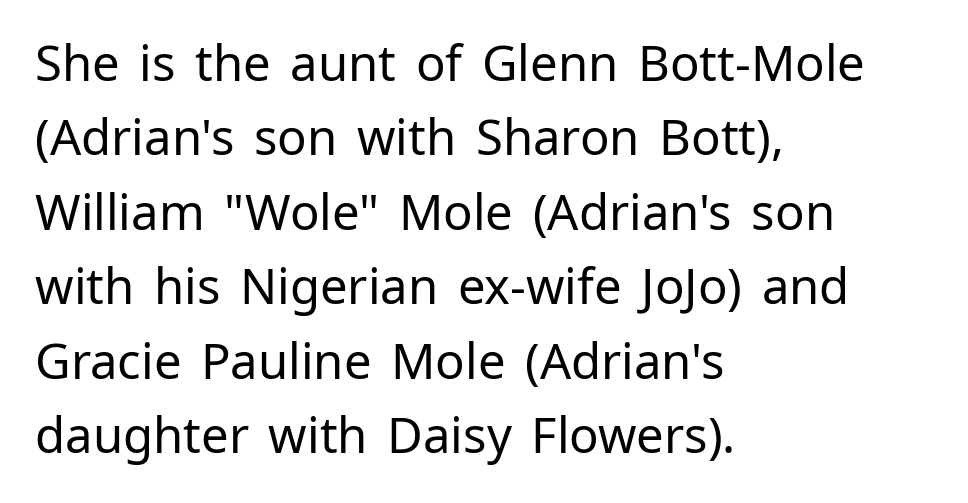
This sample has the flowing, uneven cadence of proportional lettering. Beneath every word, the page is bare. The cut favours lightness, reaching ordinary text weight at its darkest. Each new line begins a customary step beneath the previous one. These lines are set flush left with a ragged right edge.
